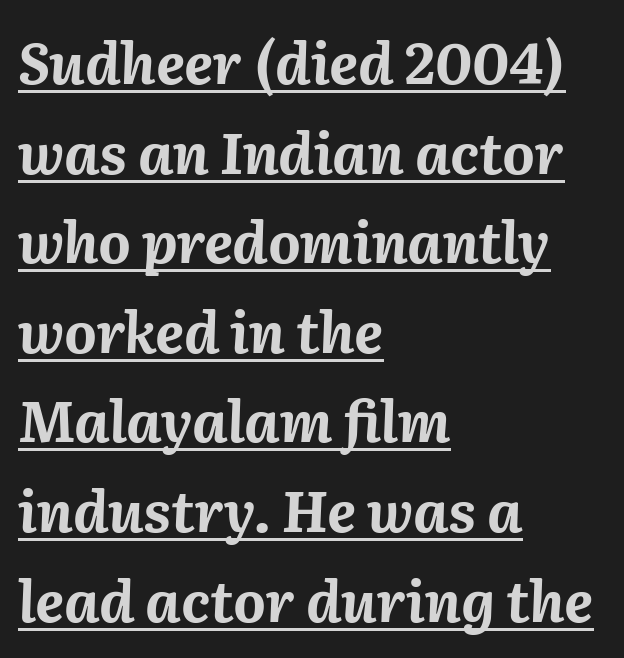
The image shows 56 px bold type, italic (leaning right); set left-aligned, normal line spacing (1.6x), normal letter spacing, underlined; medium stroke contrast and a medium x-height.
